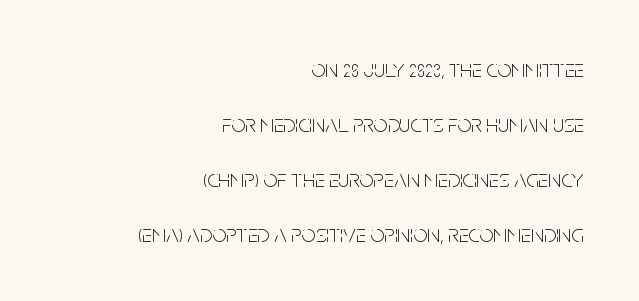
{"italic": "no", "bold": "no", "underline": "no", "align": "right", "line_spacing": "loose", "line_spacing_ratio": 2.2, "letter_spacing": "normal", "letter_spacing_em": 0.0, "glyph_px": 25}
